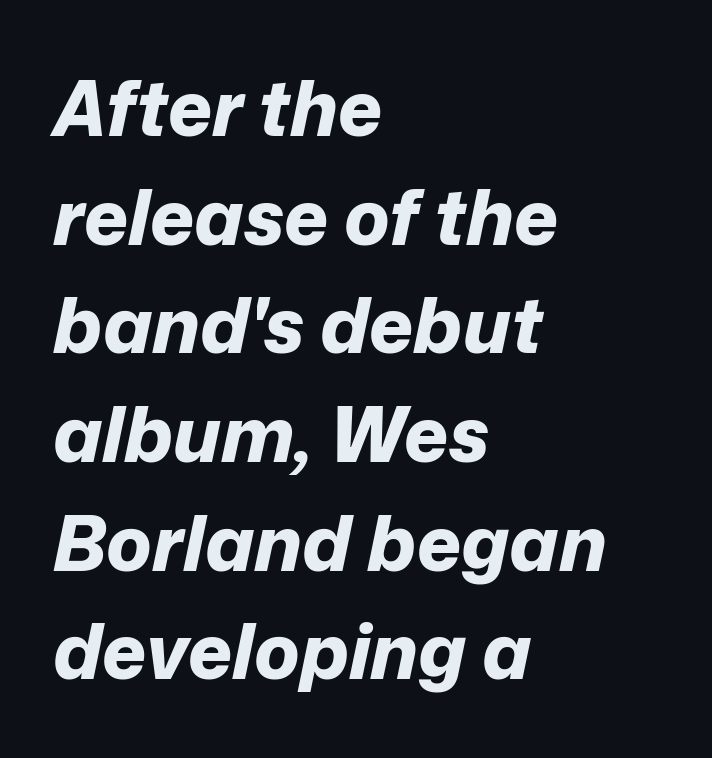
{"italic": "yes", "lean": "right", "slant_degrees": 12, "bold": "yes", "weight": "bold", "width": "normal", "stroke_contrast": "low", "x_height": "medium", "monospaced": "no", "underline": "no", "align": "left", "line_spacing": "normal", "line_spacing_ratio": 1.43, "letter_spacing": "normal", "letter_spacing_em": 0.0, "glyph_px": 76}
